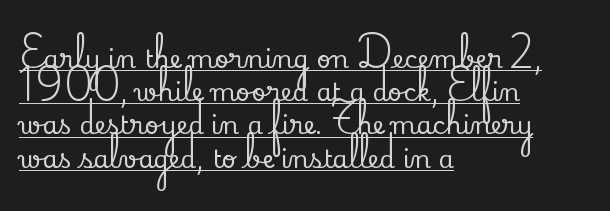
The image shows 25 px text type, upright; set left-aligned, normal line spacing (1.33x), normal letter spacing, underlined.
